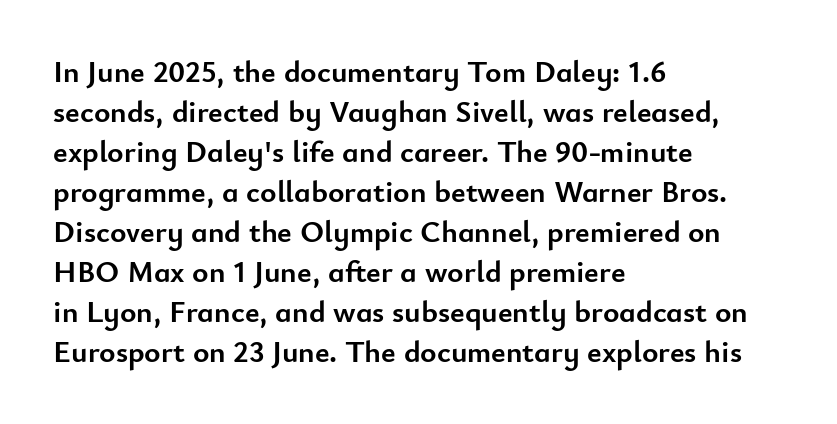
Q: Is the text bold? A: Yes.
Q: Is the text italic (slanted)? A: No, it is upright.
Q: Is the typeface a serif or a sans-serif typeface? A: Sans-serif.
Q: Is the text underlined? A: No.
Q: How is the paragraph aligned? A: Left-aligned.
Q: Is the spacing between letters normal or unusually wide? A: Normal.
Q: Is the spacing between lines tight, normal or loose? A: Normal.
Q: Width (condensed, normal, or wide)? A: Normal.
Q: Stroke contrast? A: Low.
Q: x-height? A: Small.
Q: Monospaced? A: No.
